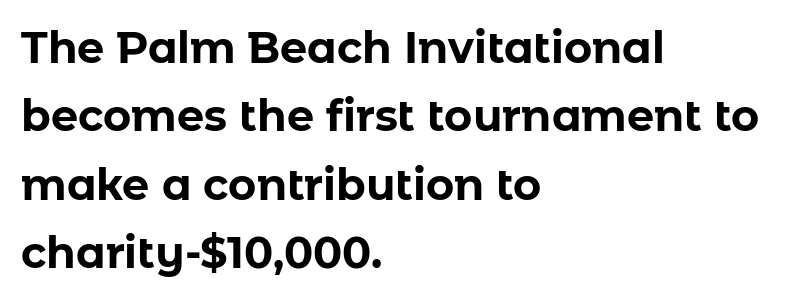
Q: Is the text bold? A: Yes.
Q: Is the text italic (slanted)? A: No, it is upright.
Q: Is the typeface a serif or a sans-serif typeface? A: Sans-serif.
Q: Is the text underlined? A: No.
Q: How is the paragraph aligned? A: Left-aligned.
Q: Is the spacing between letters normal or unusually wide? A: Normal.
Q: Is the spacing between lines tight, normal or loose? A: Normal.
Q: Width (condensed, normal, or wide)? A: Normal.
Q: Stroke contrast? A: Low.
Q: x-height? A: Medium.
Q: Monospaced? A: No.
